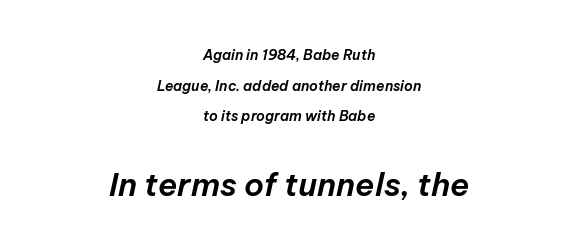
{"italic": "yes", "lean": "right", "slant_degrees": 12, "width": "normal", "stroke_contrast": "low", "x_height": "medium", "monospaced": "no", "underline": "no", "align": "center", "line_spacing": "loose", "line_spacing_ratio": 2.19, "letter_spacing": "normal", "letter_spacing_em": 0.0, "larger_block": "second", "size_ratio": 2.29, "glyph_px": 32}
